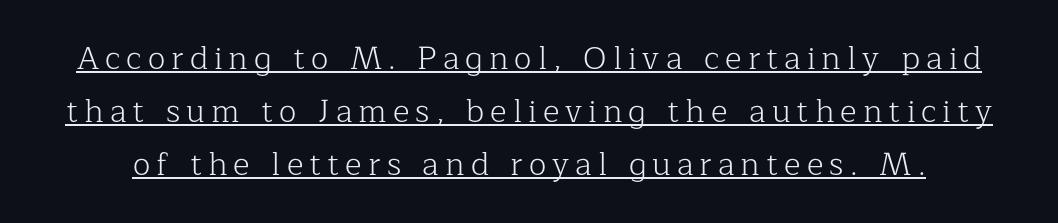
Q: Is the text bold? A: No.
Q: Is the text italic (slanted)? A: No, it is upright.
Q: Is the typeface a serif or a sans-serif typeface? A: Serif.
Q: Is the text underlined? A: Yes.
Q: Is the spacing between lines tight, normal or loose? A: Normal.
Q: Width (condensed, normal, or wide)? A: Normal.
Q: Stroke contrast? A: Low.
Q: x-height? A: Medium.
Q: Monospaced? A: No.
